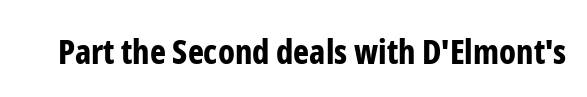
Q: Is the text bold? A: Yes.
Q: Is the text italic (slanted)? A: No, it is upright.
Q: Is the typeface a serif or a sans-serif typeface? A: Sans-serif.
Q: Is the text underlined? A: No.
Q: Is the spacing between letters normal or unusually wide? A: Normal.
Q: Width (condensed, normal, or wide)? A: Condensed.
Q: Stroke contrast? A: Low.
Q: x-height? A: Medium.
Q: Monospaced? A: No.
